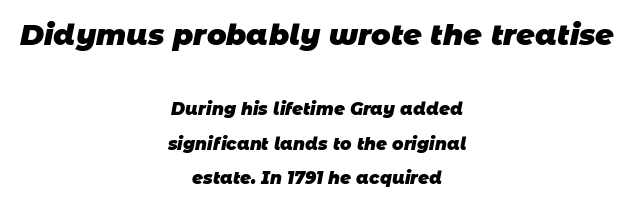
{"serif": "no", "bold": "yes", "weight": "heavy", "width": "normal", "stroke_contrast": "low", "x_height": "large", "monospaced": "no", "underline": "no", "align": "center", "line_spacing": "loose", "line_spacing_ratio": 2.03, "letter_spacing": "normal", "letter_spacing_em": 0.0, "larger_block": "first", "size_ratio": 1.71, "glyph_px": 29}
